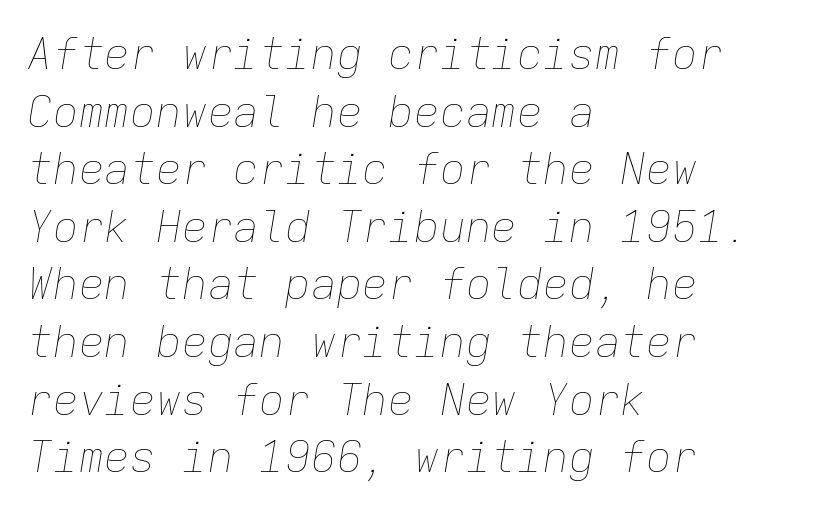
Yep, that's italic — everything's leaning. Caption: multi-line text, flush left, ragged right. Note the uniform advance width — an 'i' takes as much space as an 'm'. The gaps between neighbouring characters are ordinary and unremarkable. Regular leading. Descenders hang freely into open space.
